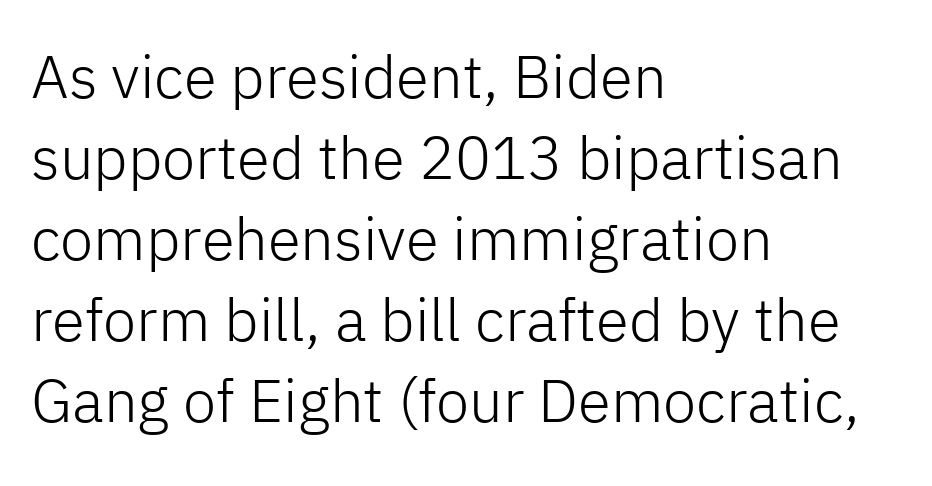
The image shows 60 px light sans-serif type, upright; set left-aligned, normal line spacing (1.35x), normal letter spacing, not underlined; low stroke contrast and a medium x-height.
